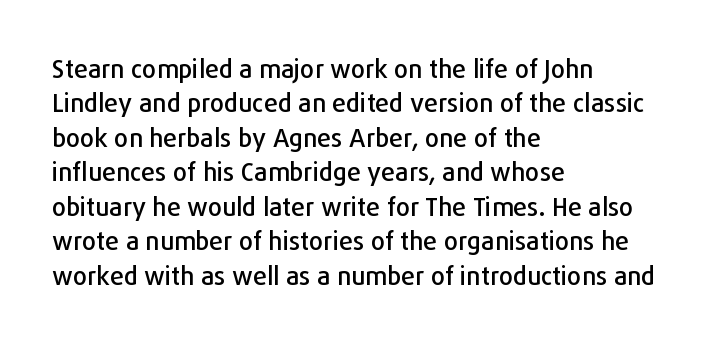
Q: Is the text italic (slanted)? A: No, it is upright.
Q: Is the text underlined? A: No.
Q: How is the paragraph aligned? A: Left-aligned.
Q: Is the spacing between letters normal or unusually wide? A: Normal.
Q: Is the spacing between lines tight, normal or loose? A: Normal.
